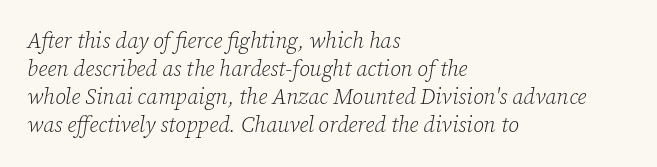
These glyphs show unthickened strokes, regular width or finer. Characters are canted at an angle relative to the baseline's perpendicular. The rendering anchors every line to the left-hand side. Leading matches the norm, producing a regular column. The passage shown has conventional tracking throughout. Quick note: underline off.
